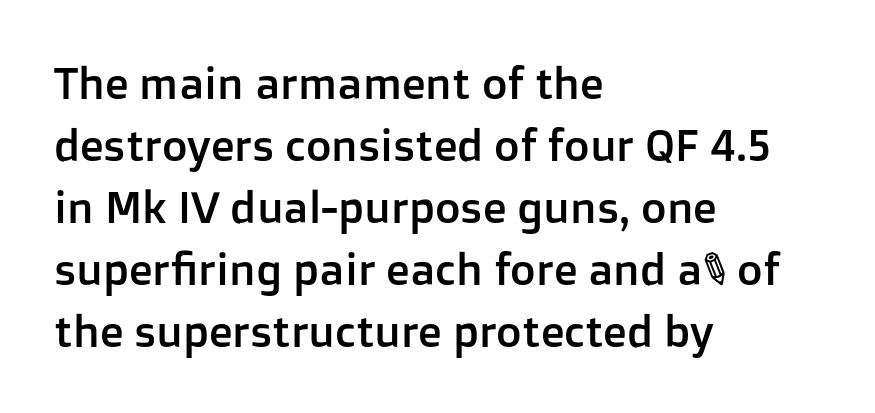
The image shows 44 px sans-serif type, upright; set left-aligned, normal line spacing (1.41x), normal letter spacing, not underlined; low stroke contrast and a medium x-height.
